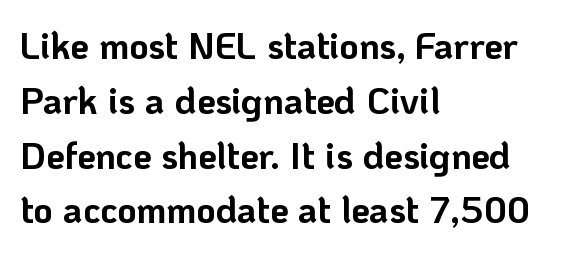
The image shows 37 px bold sans-serif type, upright; set left-aligned, normal line spacing (1.48x), normal letter spacing, not underlined; low stroke contrast and a medium x-height.
